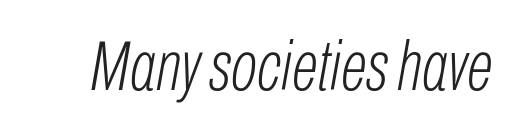
{"italic": "yes", "lean": "right", "slant_degrees": 10, "bold": "no", "weight": "light", "width": "condensed", "stroke_contrast": "low", "x_height": "medium", "monospaced": "no", "underline": "no", "letter_spacing": "normal", "letter_spacing_em": 0.0, "glyph_px": 70}
